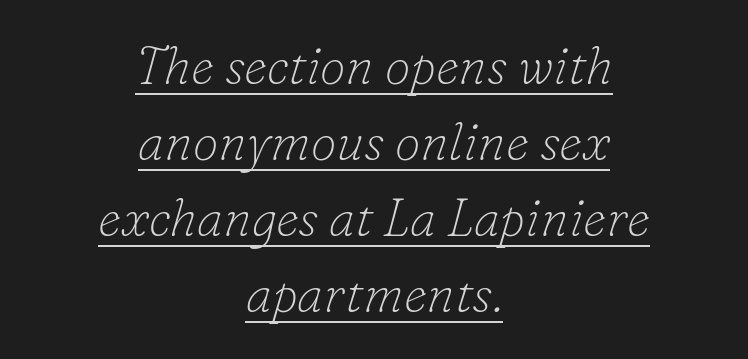
Q: Is the text bold? A: No.
Q: Is the text italic (slanted)? A: Yes, it leans right by about 16 degrees.
Q: Is the typeface a serif or a sans-serif typeface? A: Serif.
Q: Is the text underlined? A: Yes.
Q: How is the paragraph aligned? A: Centered.
Q: Is the spacing between letters normal or unusually wide? A: Normal.
Q: Is the spacing between lines tight, normal or loose? A: Normal.
Q: Width (condensed, normal, or wide)? A: Normal.
Q: Stroke contrast? A: Low.
Q: x-height? A: Small.
Q: Monospaced? A: No.
